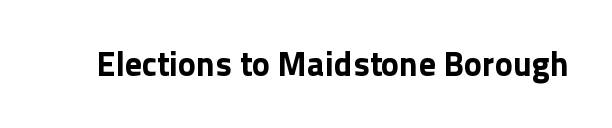
The font family rendered here belongs to the sans-serif group. Does extra space separate the letters? No, they use regular spacing. The type sits square on the baseline with zero lean. Pretty heavy lettering here — definitely bold. This sample has the flowing, uneven cadence of proportional lettering.
